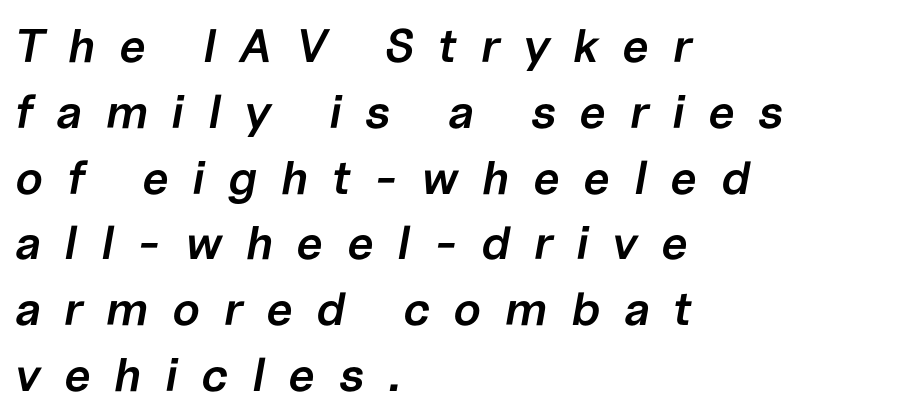
Q: Is the text bold? A: Semi-bold.
Q: Is the text italic (slanted)? A: Yes, it leans right by about 10 degrees.
Q: Is the text underlined? A: No.
Q: How is the paragraph aligned? A: Left-aligned.
Q: Is the spacing between letters normal or unusually wide? A: Unusually wide.
Q: Is the spacing between lines tight, normal or loose? A: Normal.
Q: Width (condensed, normal, or wide)? A: Normal.
Q: Stroke contrast? A: Low.
Q: x-height? A: Medium.
Q: Monospaced? A: No.
